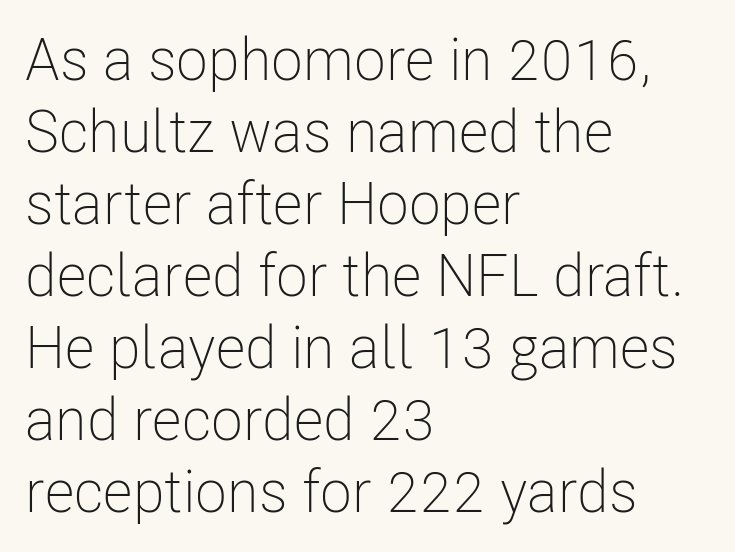
The image shows 59 px light, condensed sans-serif type, upright; set left-aligned, line spacing 1.22x, normal letter spacing, not underlined; low stroke contrast and a medium x-height.
